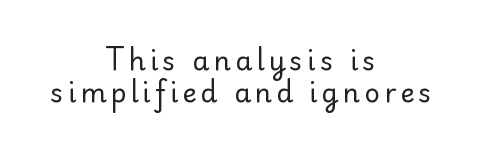
{"italic": "no", "bold": "no", "underline": "no", "align": "center", "line_spacing_ratio": 1.19, "glyph_px": 27}
